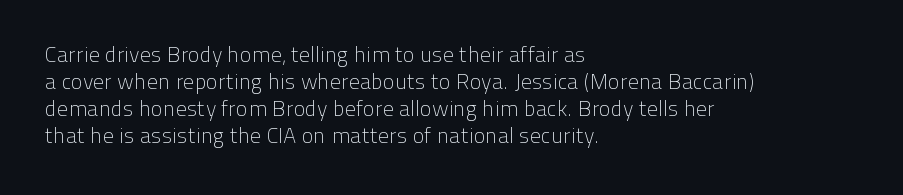
The image shows 22 px text type, upright; set left-aligned, line spacing 1.23x, normal letter spacing, not underlined.
